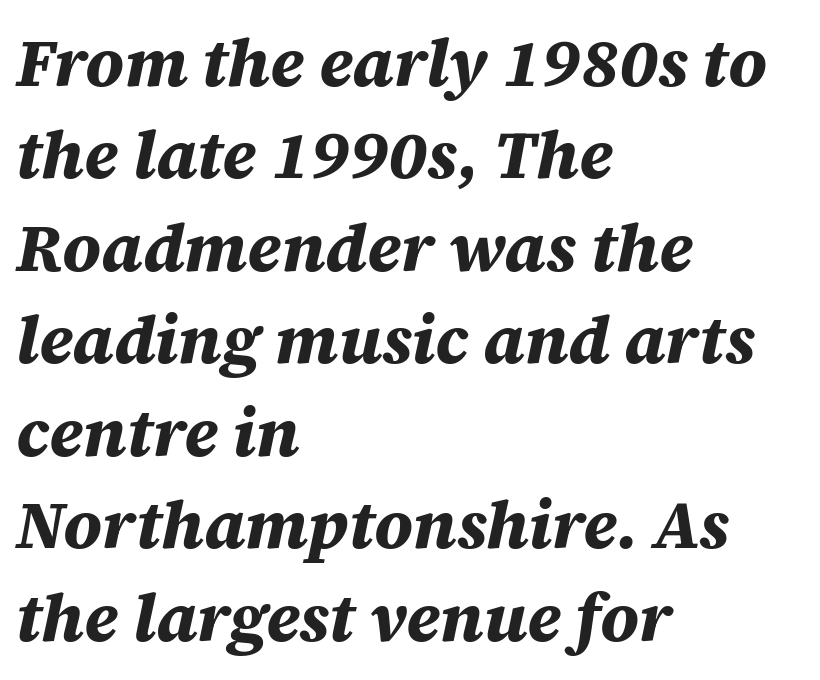
The image shows 67 px bold type, italic (leaning right); set left-aligned, normal line spacing (1.38x), normal letter spacing, not underlined; medium stroke contrast and a large x-height.
